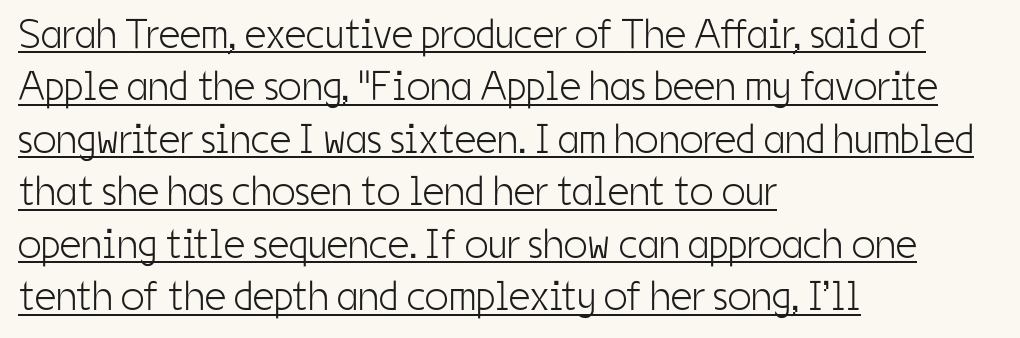
Q: Is the text bold? A: No.
Q: Is the text italic (slanted)? A: No, it is upright.
Q: Is the typeface a serif or a sans-serif typeface? A: Sans-serif.
Q: Is the text underlined? A: Yes.
Q: How is the paragraph aligned? A: Left-aligned.
Q: Is the spacing between letters normal or unusually wide? A: Normal.
Q: Is the spacing between lines tight, normal or loose? A: Normal.
Q: Width (condensed, normal, or wide)? A: Condensed.
Q: Stroke contrast? A: Low.
Q: x-height? A: Medium.
Q: Monospaced? A: No.
